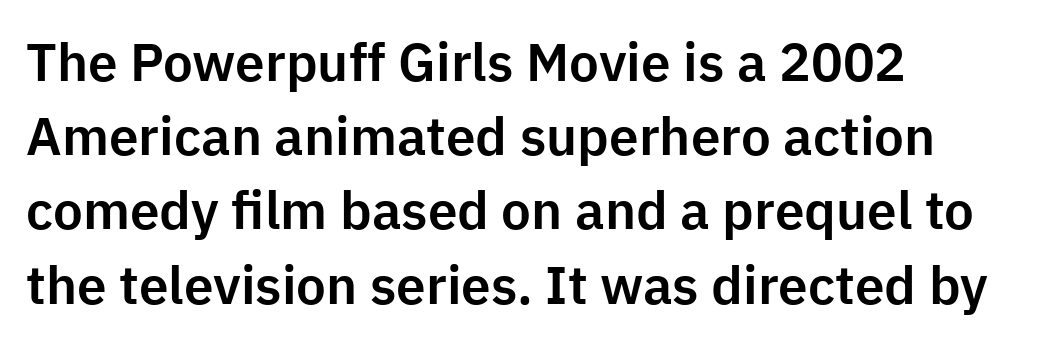
This sample is left-justified, so line endings fall wherever the words run out. These lines are composed in type without serifs. Does extra space separate the letters? No, they use regular spacing. The type sits square on the baseline with zero lean. Baseline-to-baseline distance is the conventional proportion of letter height. Spacing verdict: proportional, widths tailored to each character.
